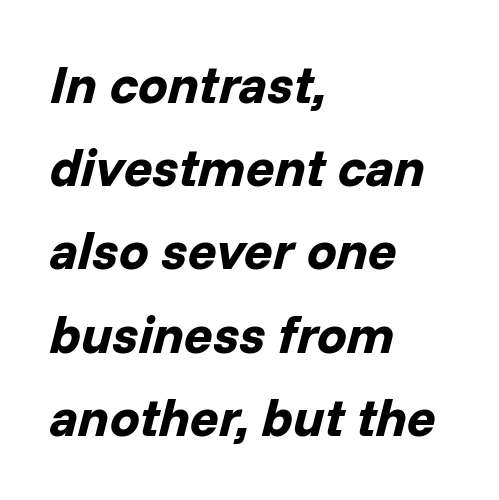
{"italic": "yes", "lean": "right", "slant_degrees": 14, "bold": "yes", "weight": "bold", "width": "normal", "stroke_contrast": "low", "x_height": "medium", "monospaced": "no", "underline": "no", "align": "left", "line_spacing": "normal", "line_spacing_ratio": 1.57, "letter_spacing": "normal", "letter_spacing_em": 0.0, "glyph_px": 53}
